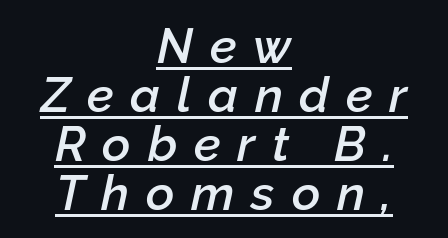
The image shows 49 px semibold type, italic (leaning right); set centered, tight line spacing (1.0x), unusually wide letter spacing (+0.34 em), underlined; low stroke contrast and a medium x-height.
